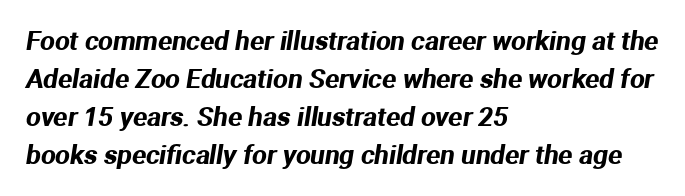
The image shows 26 px text type; set left-aligned, normal line spacing (1.46x), normal letter spacing, not underlined.
